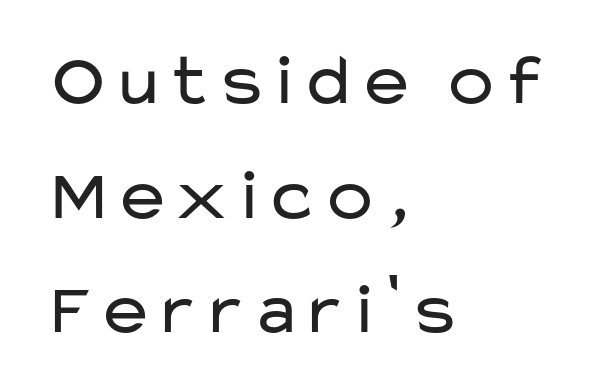
Q: Is the text bold? A: No.
Q: Is the text italic (slanted)? A: No, it is upright.
Q: Is the typeface a serif or a sans-serif typeface? A: Sans-serif.
Q: Is the text underlined? A: No.
Q: How is the paragraph aligned? A: Left-aligned.
Q: Is the spacing between letters normal or unusually wide? A: Normal.
Q: Is the spacing between lines tight, normal or loose? A: Normal.
Q: Width (condensed, normal, or wide)? A: Wide.
Q: Stroke contrast? A: Low.
Q: x-height? A: Medium.
Q: Monospaced? A: No.
